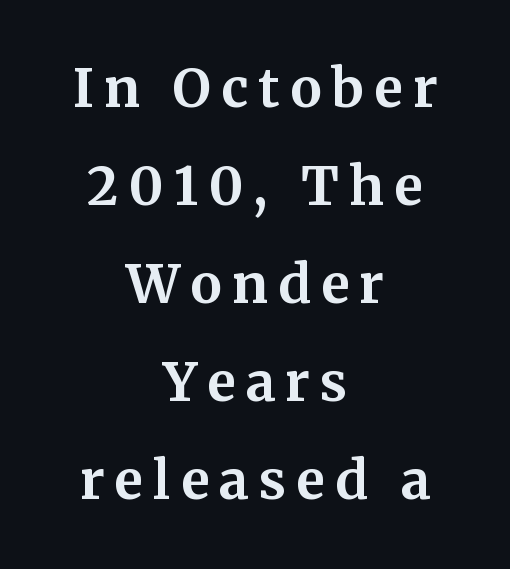
Layout note: lines centered. Proportional: the letters do not fall into vertical columns. The axis of the letterforms is exactly vertical. A clean baseline with only descenders dipping below it.
